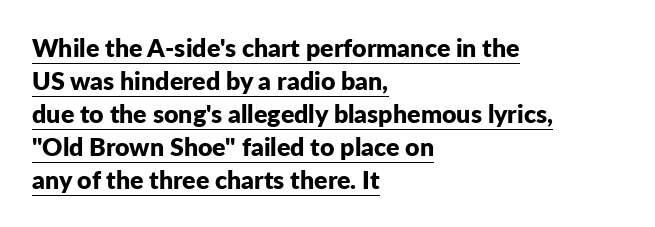
Q: Is the text bold? A: Yes.
Q: Is the text italic (slanted)? A: No, it is upright.
Q: Is the text underlined? A: Yes.
Q: How is the paragraph aligned? A: Left-aligned.
Q: Is the spacing between letters normal or unusually wide? A: Normal.
Q: Is the spacing between lines tight, normal or loose? A: Normal.
